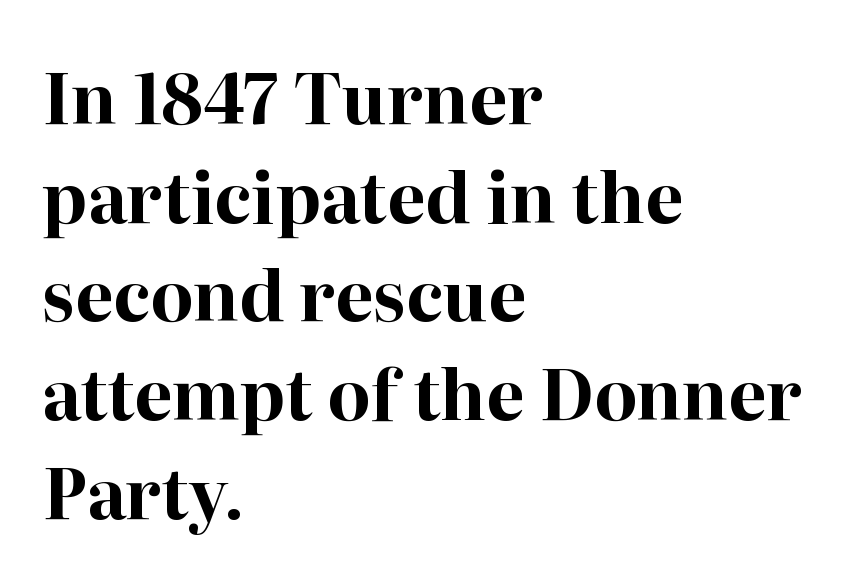
Q: Is the text bold? A: Yes.
Q: Is the text italic (slanted)? A: No, it is upright.
Q: Is the typeface a serif or a sans-serif typeface? A: Serif.
Q: Is the text underlined? A: No.
Q: How is the paragraph aligned? A: Left-aligned.
Q: Is the spacing between letters normal or unusually wide? A: Normal.
Q: Is the spacing between lines tight, normal or loose? A: Normal.
Q: Width (condensed, normal, or wide)? A: Normal.
Q: Stroke contrast? A: High.
Q: x-height? A: Medium.
Q: Monospaced? A: No.
